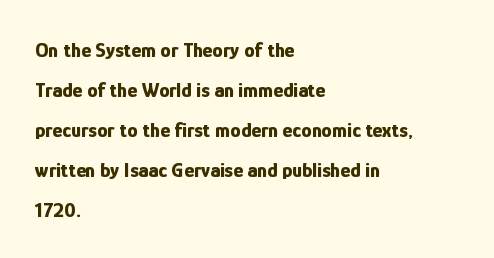
The image shows 21 px bold type, upright; set left-aligned, loose line spacing (1.9x), normal letter spacing, not underlined.
